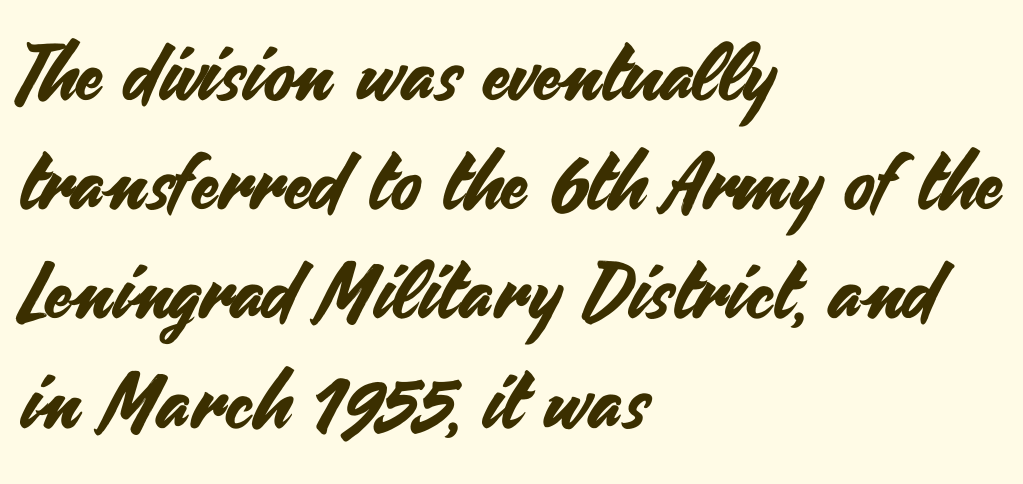
Here the designer chose a conventional face with non-uniform glyph widths. No extra tracking has been applied to these lines. Casual observation: everything's shoved over to the left. Clear beneath every line of the passage. Unlike a traditional serif, this face leaves its strokes unadorned.
